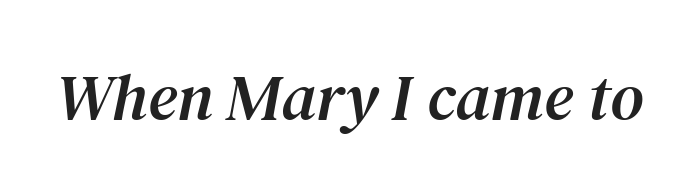
Q: Is the text italic (slanted)? A: Yes, it leans right by about 12 degrees.
Q: Is the typeface a serif or a sans-serif typeface? A: Serif.
Q: Is the text underlined? A: No.
Q: Is the spacing between letters normal or unusually wide? A: Normal.
Q: Width (condensed, normal, or wide)? A: Normal.
Q: Stroke contrast? A: Medium.
Q: x-height? A: Medium.
Q: Monospaced? A: No.
